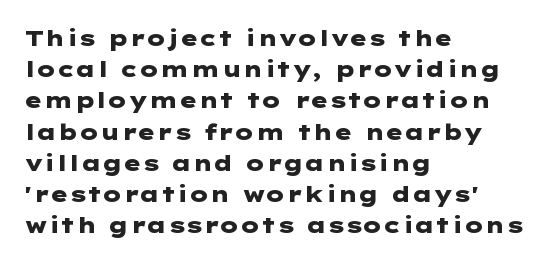
{"italic": "no", "bold": "yes", "underline": "no", "align": "left", "line_spacing": "normal", "line_spacing_ratio": 1.42, "letter_spacing": "normal", "letter_spacing_em": 0.0, "glyph_px": 22}
